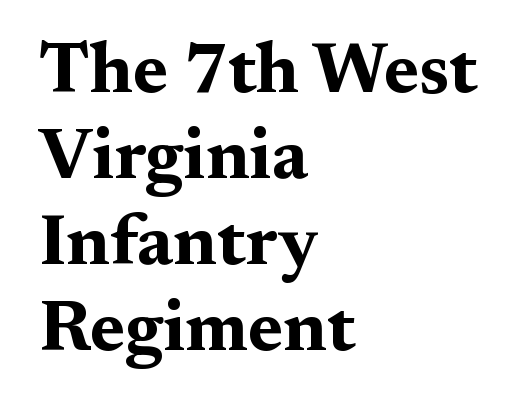
Q: Is the text bold? A: Yes.
Q: Is the text italic (slanted)? A: No, it is upright.
Q: Is the typeface a serif or a sans-serif typeface? A: Serif.
Q: Is the text underlined? A: No.
Q: How is the paragraph aligned? A: Left-aligned.
Q: Is the spacing between letters normal or unusually wide? A: Normal.
Q: Width (condensed, normal, or wide)? A: Wide.
Q: Stroke contrast? A: Medium.
Q: x-height? A: Medium.
Q: Monospaced? A: No.
